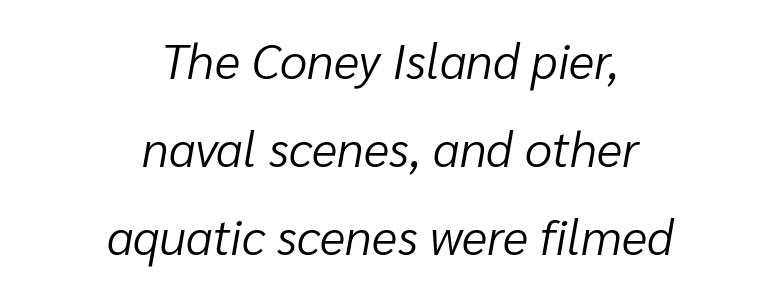
{"italic": "yes", "lean": "right", "slant_degrees": 10, "bold": "no", "weight": "light", "width": "normal", "stroke_contrast": "low", "x_height": "medium", "monospaced": "no", "underline": "no", "align": "center", "line_spacing_ratio": 1.8, "letter_spacing": "normal", "letter_spacing_em": 0.0, "glyph_px": 49}
